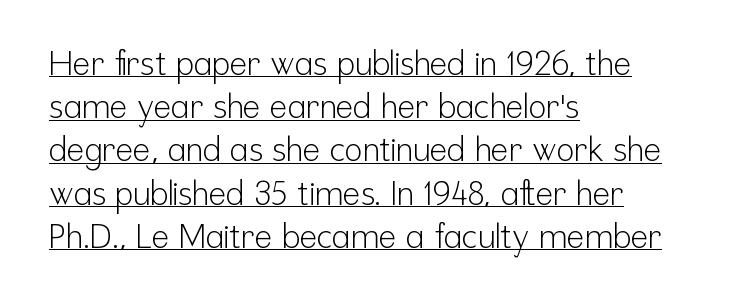
{"serif": "no", "italic": "no", "bold": "no", "weight": "light", "width": "condensed", "stroke_contrast": "low", "x_height": "medium", "monospaced": "no", "underline": "yes", "align": "left", "line_spacing": "normal", "line_spacing_ratio": 1.31, "letter_spacing": "normal", "letter_spacing_em": 0.0, "glyph_px": 33}
